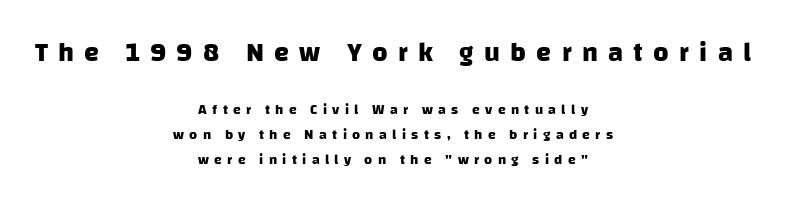
Q: Is the text bold? A: Yes.
Q: Is the text underlined? A: No.
Q: How is the paragraph aligned? A: Centered.
Q: Is the spacing between letters normal or unusually wide? A: Unusually wide.
Q: Which block of text is set in a larger size, the first (top) or the second (bottom)? A: The first (top) one.
